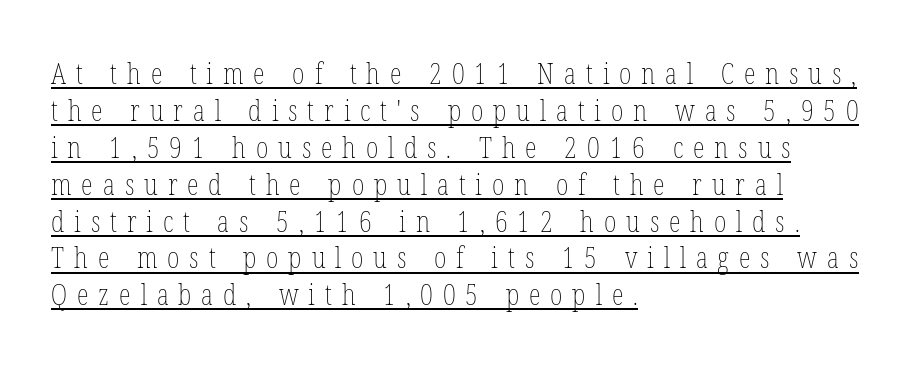
The image shows 30 px thin, condensed type, upright; set left-aligned, line spacing 1.23x, unusually wide letter spacing (+0.33 em), underlined; low stroke contrast and a medium x-height.
